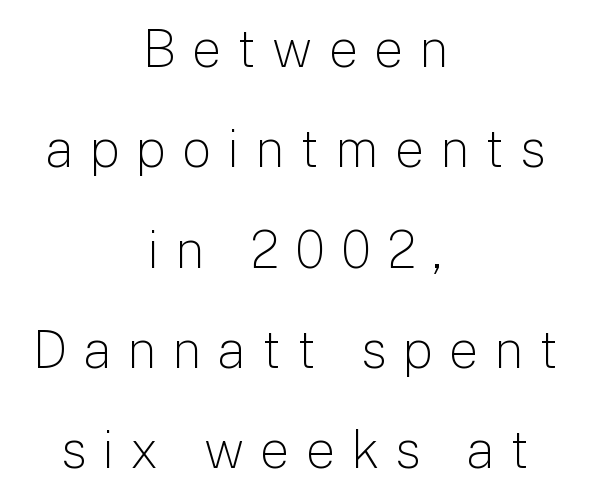
Reading down the block, each line starts at a different indent, mirrored at its end. The area under the type is left untouched. The letters advance in unequal steps, a hallmark of proportional type. The vertical gap from one line to the next is large. Look at the tracking — it's clearly loosened, letters drifting apart. On a weight scale, this lands at 450 or below.
